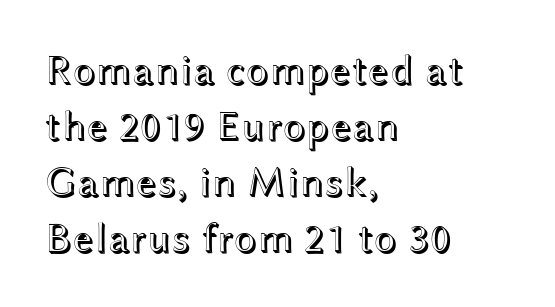
The passage shown is typed in a proportional face where columns would drift. The glyphs are unaccompanied by any horizontal stroke below them. The horizontal fit of the characters is conventional and even. If you drew a ruler down the left edge, every line would touch it. In terms of leading, this rendering sits right in the middle.
